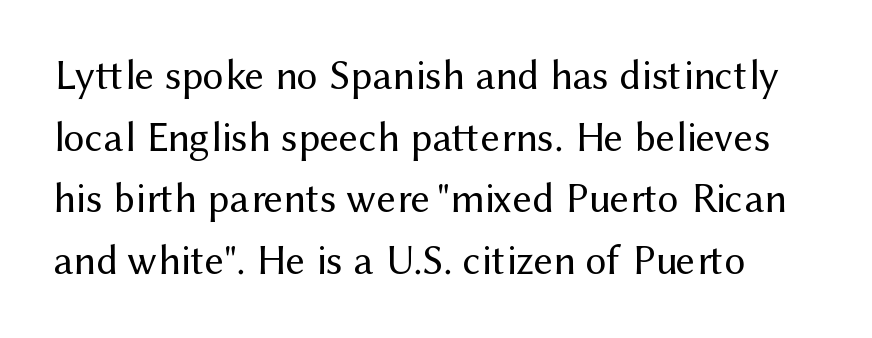
The image shows 42 px regular-weight sans-serif type, upright; set left-aligned, normal line spacing (1.47x), normal letter spacing, not underlined; medium stroke contrast and a medium x-height.
